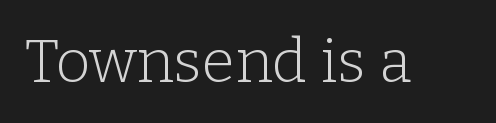
The image shows 60 px light serif type, upright; set normal letter spacing, not underlined; low stroke contrast and a medium x-height.
